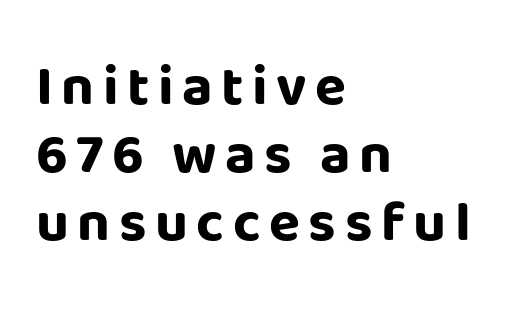
Proportional: the letters do not fall into vertical columns. No feet cap the strokes, marking this as sans-serif type. These lines carry a lot of weight — the face is fully bold. You can tell it's not italic because the verticals are truly vertical.
